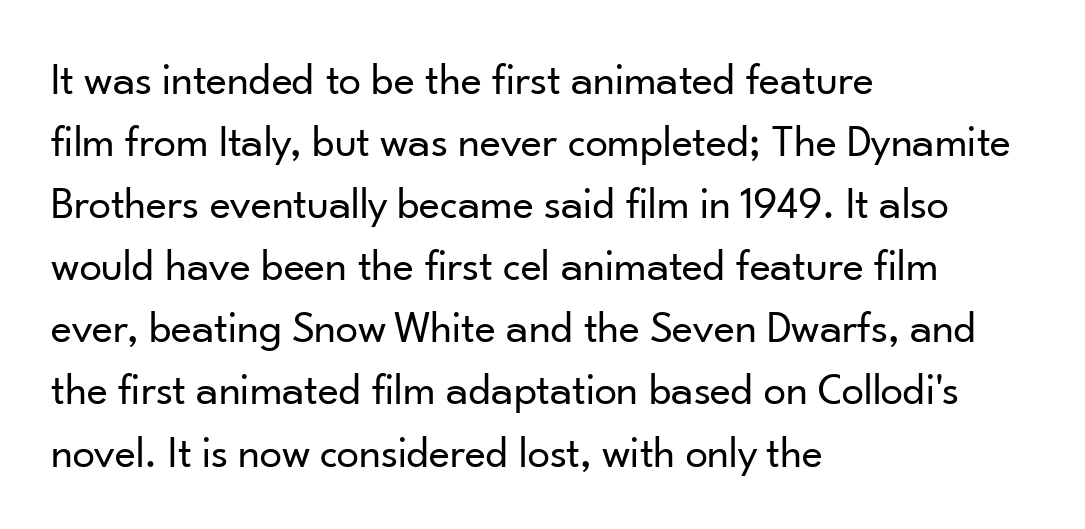
Q: Is the text bold? A: No.
Q: Is the text italic (slanted)? A: No, it is upright.
Q: Is the typeface a serif or a sans-serif typeface? A: Sans-serif.
Q: Is the text underlined? A: No.
Q: How is the paragraph aligned? A: Left-aligned.
Q: Is the spacing between letters normal or unusually wide? A: Normal.
Q: Is the spacing between lines tight, normal or loose? A: Normal.
Q: Width (condensed, normal, or wide)? A: Normal.
Q: Stroke contrast? A: Low.
Q: x-height? A: Small.
Q: Monospaced? A: No.
